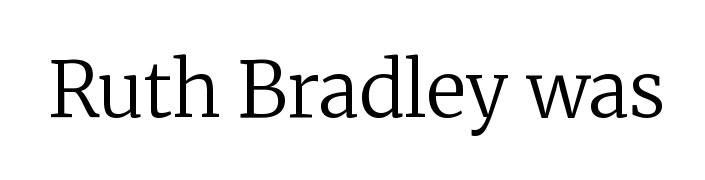
{"serif": "yes", "italic": "no", "bold": "no", "weight": "regular", "width": "normal", "stroke_contrast": "low", "x_height": "medium", "monospaced": "no", "underline": "no", "letter_spacing": "normal", "letter_spacing_em": 0.0, "glyph_px": 77}
